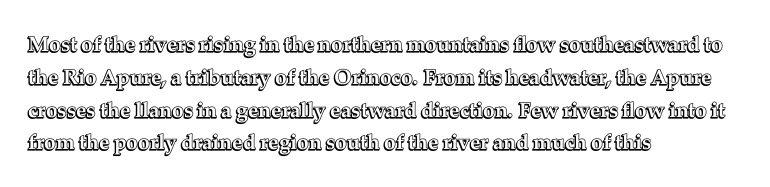
Q: Is the text italic (slanted)? A: No, it is upright.
Q: Is the text underlined? A: No.
Q: How is the paragraph aligned? A: Left-aligned.
Q: Is the spacing between letters normal or unusually wide? A: Normal.
Q: Is the spacing between lines tight, normal or loose? A: Normal.
